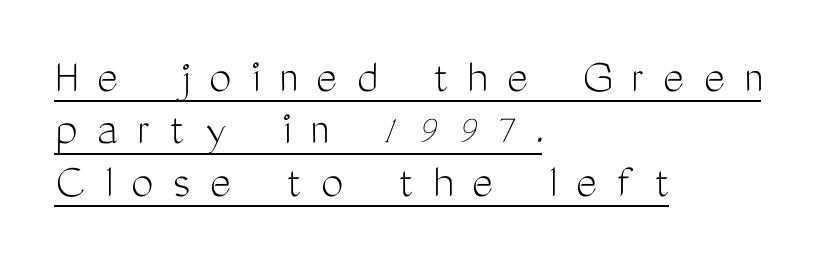
Q: Is the text bold? A: No.
Q: Is the text italic (slanted)? A: No, it is upright.
Q: Is the typeface a serif or a sans-serif typeface? A: Sans-serif.
Q: Is the text underlined? A: Yes.
Q: How is the paragraph aligned? A: Left-aligned.
Q: Is the spacing between letters normal or unusually wide? A: Unusually wide.
Q: Is the spacing between lines tight, normal or loose? A: Tight.
Q: Width (condensed, normal, or wide)? A: Condensed.
Q: Stroke contrast? A: Medium.
Q: x-height? A: Medium.
Q: Monospaced? A: No.
